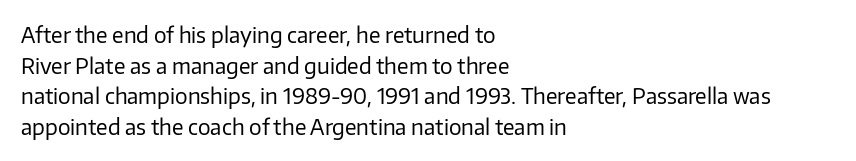
Q: Is the text bold? A: No.
Q: Is the text italic (slanted)? A: No, it is upright.
Q: Is the text underlined? A: No.
Q: How is the paragraph aligned? A: Left-aligned.
Q: Is the spacing between letters normal or unusually wide? A: Normal.
Q: Is the spacing between lines tight, normal or loose? A: Normal.
